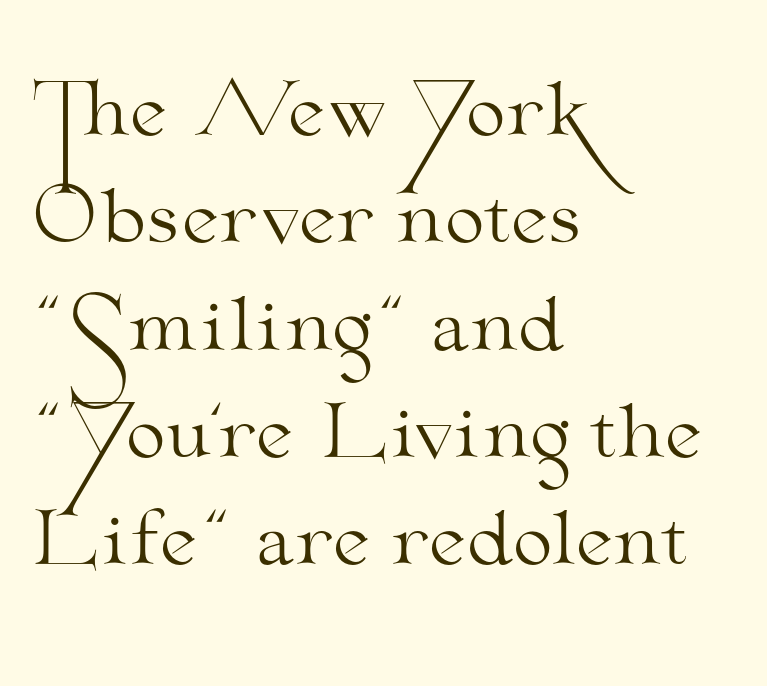
The image shows 72 px light, wide serif type, upright; set left-aligned, normal line spacing (1.49x), normal letter spacing, not underlined; medium stroke contrast and a small x-height.
